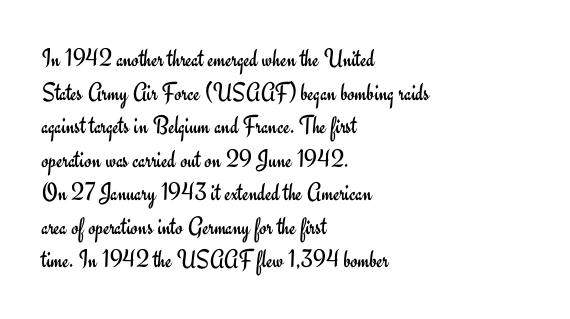
{"bold": "no", "underline": "no", "align": "left", "line_spacing": "normal", "line_spacing_ratio": 1.29, "letter_spacing": "normal", "letter_spacing_em": 0.0, "glyph_px": 26}
